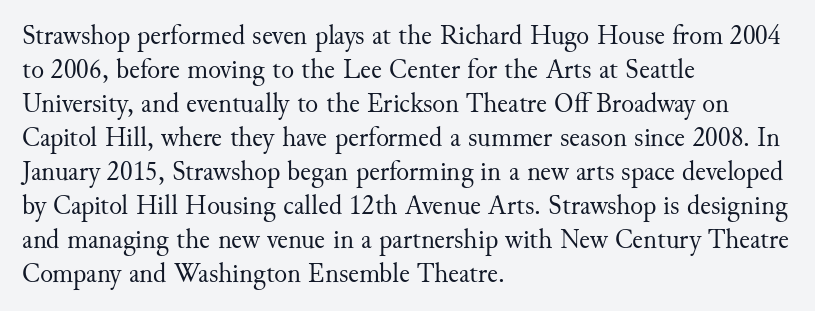
{"italic": "no", "bold": "no", "underline": "no", "align": "left", "line_spacing": "normal", "line_spacing_ratio": 1.26, "letter_spacing": "normal", "letter_spacing_em": 0.0, "glyph_px": 27}
